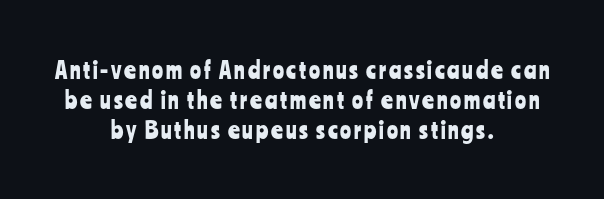
The image shows 23 px text type, upright; set centered, normal line spacing (1.31x), not underlined.
